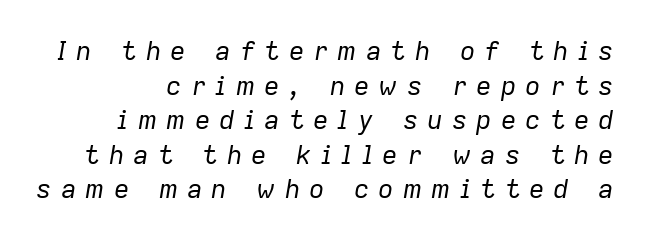
{"italic": "yes", "lean": "right", "slant_degrees": 9, "bold": "no", "underline": "no", "line_spacing": "normal", "line_spacing_ratio": 1.33, "letter_spacing": "wide", "letter_spacing_em": 0.34, "glyph_px": 26}
